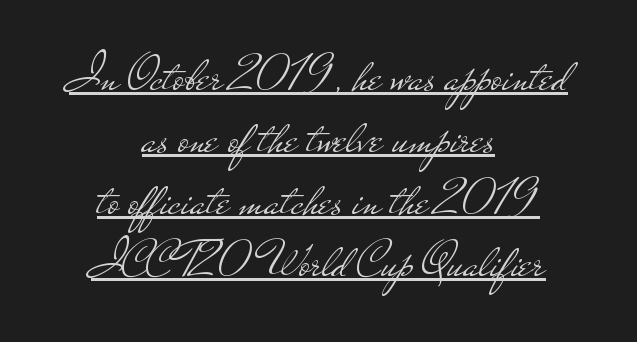
Q: Is the text bold? A: No.
Q: Is the text italic (slanted)? A: Yes.
Q: Is the typeface a serif or a sans-serif typeface? A: Sans-serif.
Q: Is the text underlined? A: Yes.
Q: How is the paragraph aligned? A: Centered.
Q: Is the spacing between letters normal or unusually wide? A: Normal.
Q: Width (condensed, normal, or wide)? A: Wide.
Q: Stroke contrast? A: Low.
Q: x-height? A: Small.
Q: Monospaced? A: No.
